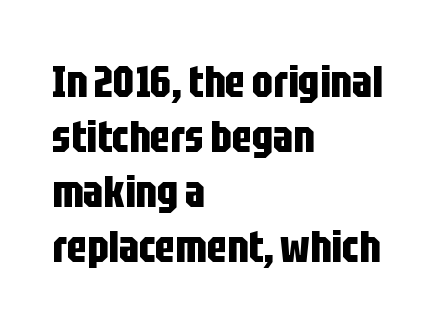
The horizontal fit of the characters is conventional and even. Think of a printed novel: that variable character pitch is what you see here. A typesetter would mark this as roman, not italic. Layout note: lines flush left.
